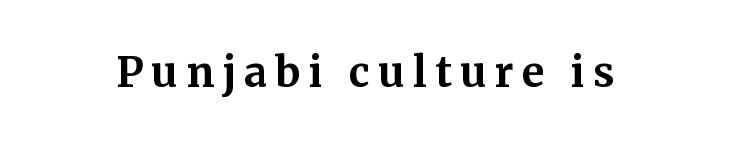
{"serif": "yes", "italic": "no", "bold": "yes", "weight": "bold", "width": "normal", "stroke_contrast": "medium", "x_height": "medium", "monospaced": "no", "underline": "no", "letter_spacing": "wide", "letter_spacing_em": 0.2, "glyph_px": 41}
